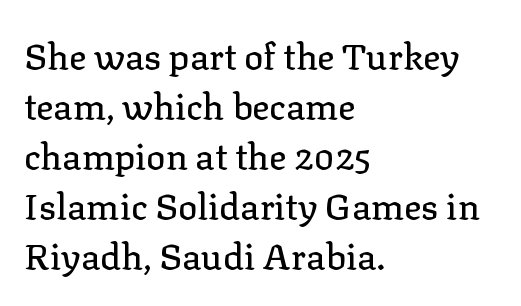
{"serif": "yes", "italic": "no", "width": "normal", "stroke_contrast": "low", "x_height": "medium", "monospaced": "no", "underline": "no", "align": "left", "line_spacing": "normal", "line_spacing_ratio": 1.39, "letter_spacing": "normal", "letter_spacing_em": 0.0, "glyph_px": 36}
